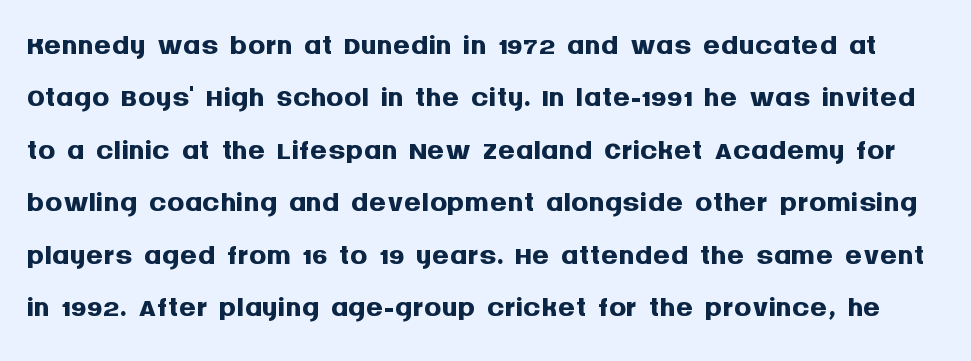
Q: Is the text bold? A: Yes.
Q: Is the text italic (slanted)? A: No, it is upright.
Q: Is the typeface a serif or a sans-serif typeface? A: Sans-serif.
Q: Is the text underlined? A: No.
Q: Is the spacing between letters normal or unusually wide? A: Normal.
Q: Width (condensed, normal, or wide)? A: Normal.
Q: Stroke contrast? A: Medium.
Q: x-height? A: Large.
Q: Monospaced? A: No.
